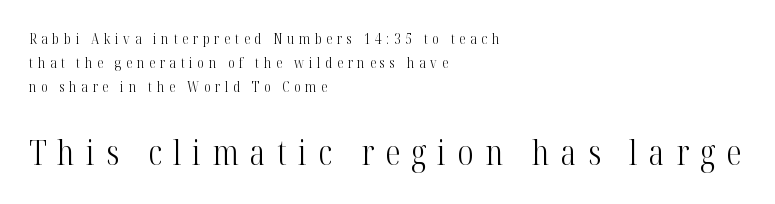
The image shows 34 px light, condensed serif type, upright; set left-aligned, normal line spacing (1.7x), unusually wide letter spacing (+0.33 em), not underlined; the second (bottom) block is 2.43x larger; high stroke contrast and a medium x-height.
